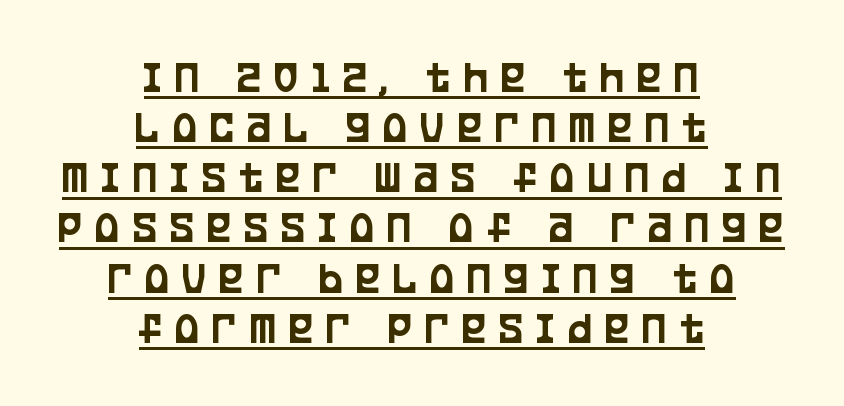
{"serif": "no", "italic": "no", "width": "condensed", "stroke_contrast": "low", "x_height": "large", "monospaced": "no", "underline": "yes", "align": "center", "line_spacing": "tight", "line_spacing_ratio": 1.09, "letter_spacing": "wide", "letter_spacing_em": 0.28, "glyph_px": 46}
